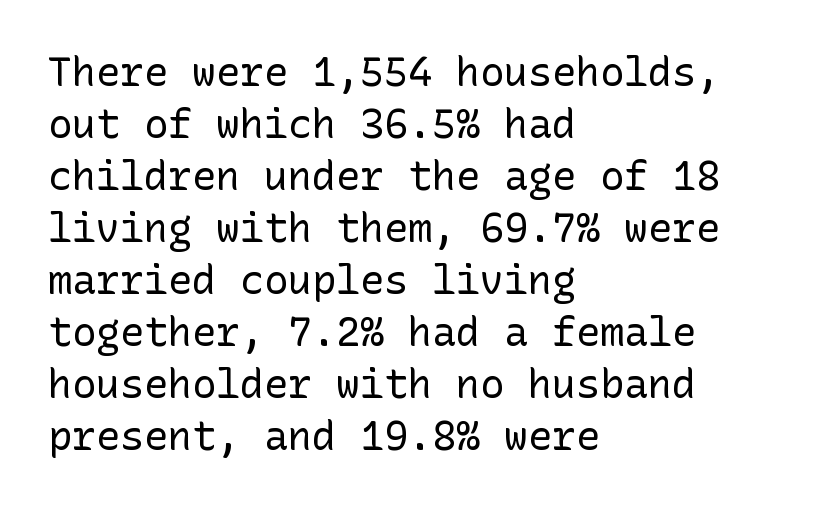
Q: Is the text bold? A: No.
Q: Is the text italic (slanted)? A: No, it is upright.
Q: Is the typeface a serif or a sans-serif typeface? A: Sans-serif.
Q: Is the text underlined? A: No.
Q: How is the paragraph aligned? A: Left-aligned.
Q: Is the spacing between letters normal or unusually wide? A: Normal.
Q: Is the spacing between lines tight, normal or loose? A: Normal.
Q: Width (condensed, normal, or wide)? A: Normal.
Q: Stroke contrast? A: Low.
Q: x-height? A: Medium.
